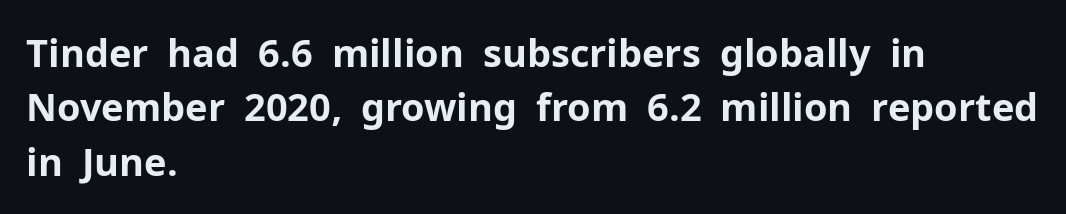
Note the varied advance widths — an 'i' is clearly narrower than an 'm'. The passage is arranged the way most books set body copy — flush left. You can tell from the bare stems that sans-serif type was used. Characters remain perfectly vertical along every line.
